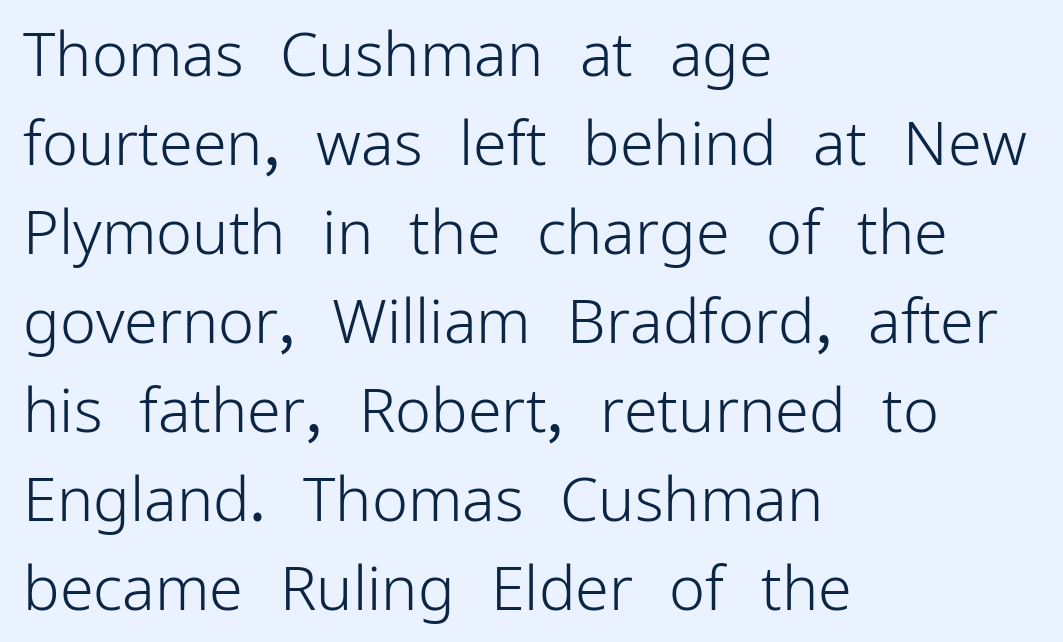
Q: Is the text bold? A: No.
Q: Is the text italic (slanted)? A: No, it is upright.
Q: Is the typeface a serif or a sans-serif typeface? A: Sans-serif.
Q: Is the text underlined? A: No.
Q: How is the paragraph aligned? A: Left-aligned.
Q: Is the spacing between letters normal or unusually wide? A: Normal.
Q: Is the spacing between lines tight, normal or loose? A: Normal.
Q: Width (condensed, normal, or wide)? A: Normal.
Q: Stroke contrast? A: Low.
Q: x-height? A: Medium.
Q: Monospaced? A: No.
